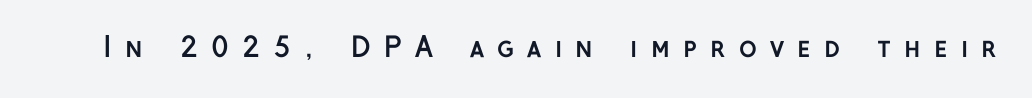
Students, this is bold: see how much ink each stroke carries. Honestly, the letter spacing is so wide it's the main thing you notice. Nope, not italic — everything's standing straight. Any mark beneath the type? The region is blank.
